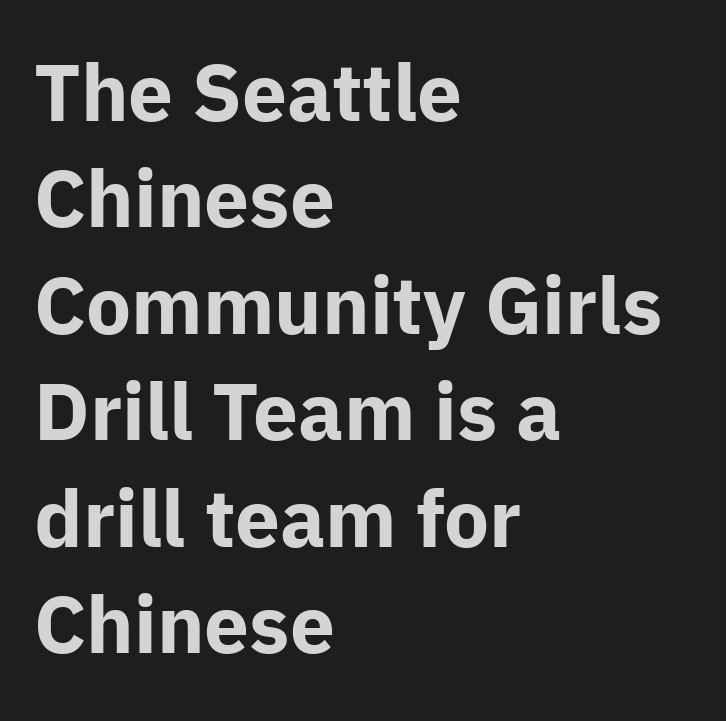
The image shows 80 px bold sans-serif type, upright; set left-aligned, normal line spacing (1.33x), normal letter spacing, not underlined; low stroke contrast and a medium x-height.
